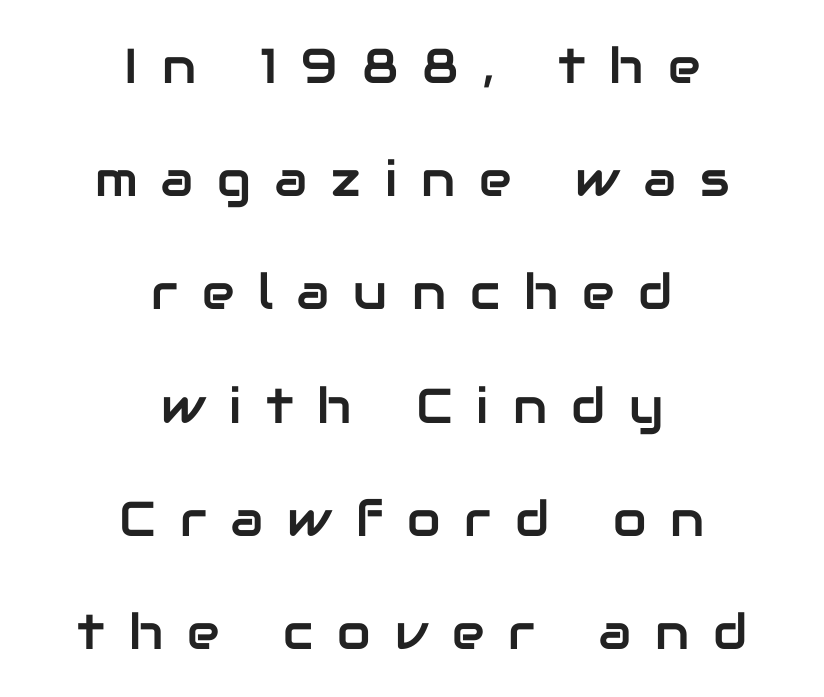
You could only call the tracking loose — the letters float apart. Note the varied advance widths — an 'i' is clearly narrower than an 'm'. Line starts and ends both wander, symmetrically. Regarding serifs, this sample does without them. Interline gaps are noticeably wide in this sample.
